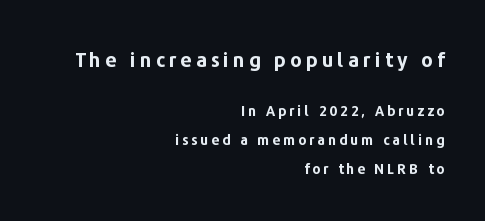
This sample trades compactness for vertical openness between lines. A student would notice the top passage is typeset larger than what follows. Alignment: flush right. Anything drawn beneath the words? Only blank space. Short note: letters widely spaced.
